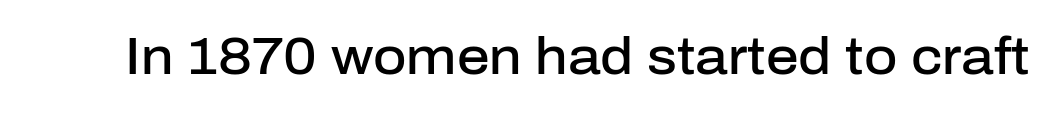
The image shows 51 px semibold sans-serif type, upright; set normal letter spacing, not underlined; low stroke contrast and a medium x-height.
